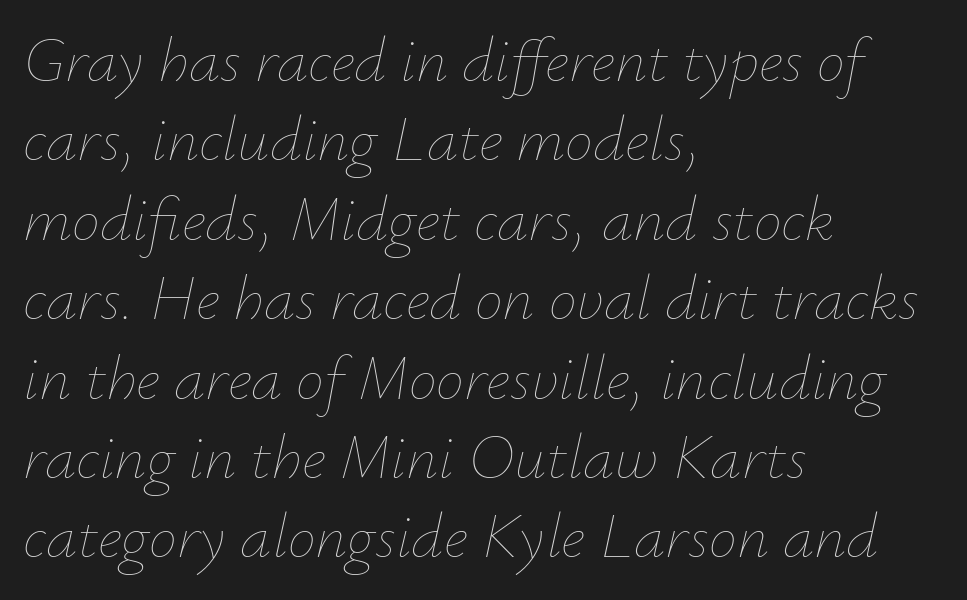
The image shows 63 px thin type, italic (leaning right); set left-aligned, normal line spacing (1.26x), normal letter spacing, not underlined; low stroke contrast and a small x-height.
